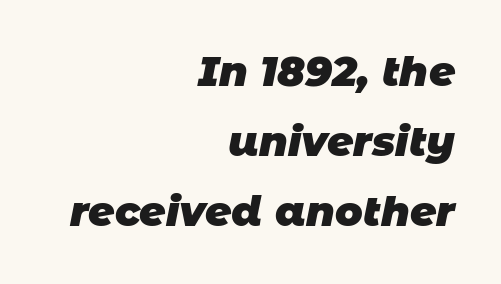
The image shows 41 px heavy sans-serif type; set right-aligned, line spacing 1.71x, normal letter spacing, not underlined; low stroke contrast and a large x-height.
